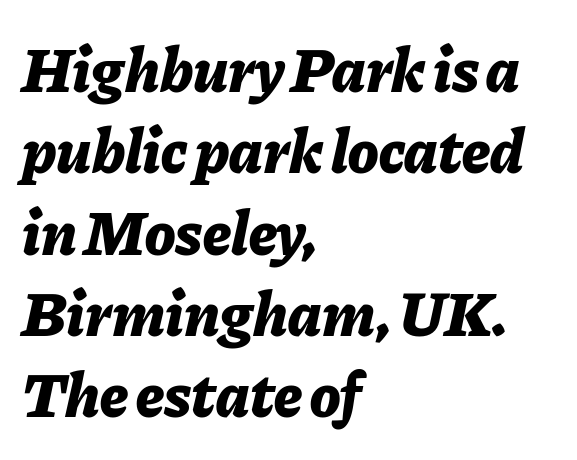
{"italic": "yes", "lean": "right", "slant_degrees": 11, "bold": "yes", "weight": "bold", "width": "normal", "stroke_contrast": "low", "x_height": "medium", "monospaced": "no", "underline": "no", "align": "left", "line_spacing": "normal", "line_spacing_ratio": 1.29, "letter_spacing": "normal", "letter_spacing_em": 0.0, "glyph_px": 63}
